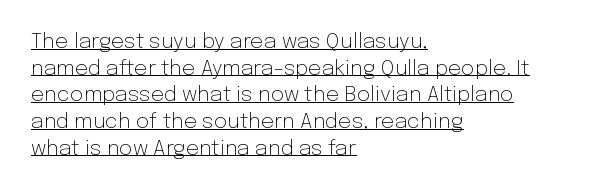
Q: Is the text bold? A: No.
Q: Is the text italic (slanted)? A: No, it is upright.
Q: Is the text underlined? A: Yes.
Q: How is the paragraph aligned? A: Left-aligned.
Q: Is the spacing between letters normal or unusually wide? A: Normal.
Q: Is the spacing between lines tight, normal or loose? A: Normal.
